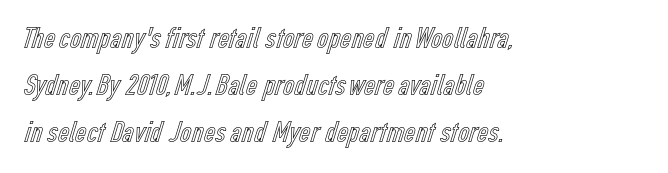
The image shows 31 px condensed type; set left-aligned, normal line spacing (1.52x), normal letter spacing, not underlined; a medium x-height.
